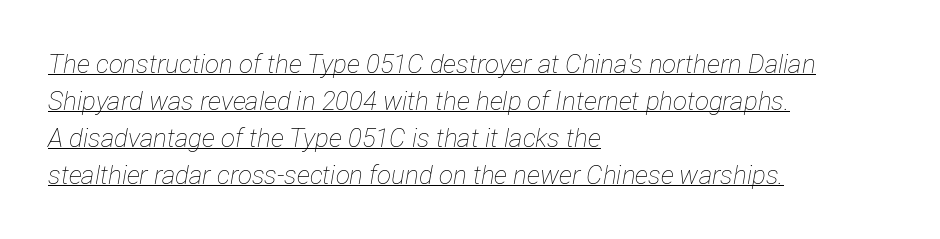
Q: Is the text bold? A: No.
Q: Is the text italic (slanted)? A: Yes, it leans right by about 12 degrees.
Q: Is the text underlined? A: Yes.
Q: How is the paragraph aligned? A: Left-aligned.
Q: Is the spacing between letters normal or unusually wide? A: Normal.
Q: Is the spacing between lines tight, normal or loose? A: Normal.
